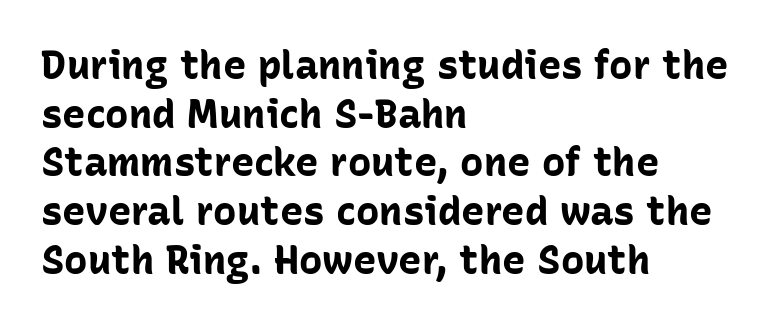
Chunky letters — that's bold for sure. Style check: upright. What's the leading like? Ordinary, nothing unusual. Each line starts at the same left margin while the right side varies.
